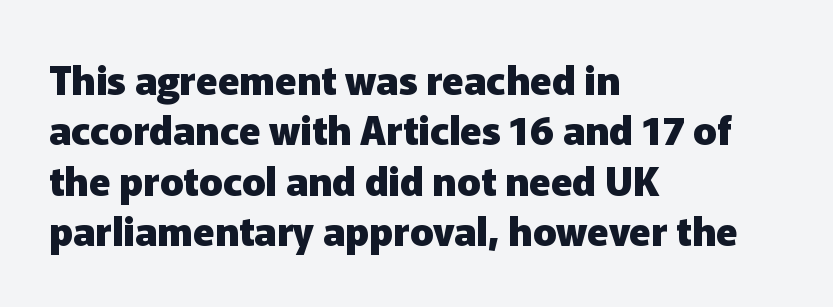
The image shows 39 px heavy sans-serif type, upright; set left-aligned, normal line spacing (1.29x), normal letter spacing, not underlined; low stroke contrast and a medium x-height.
